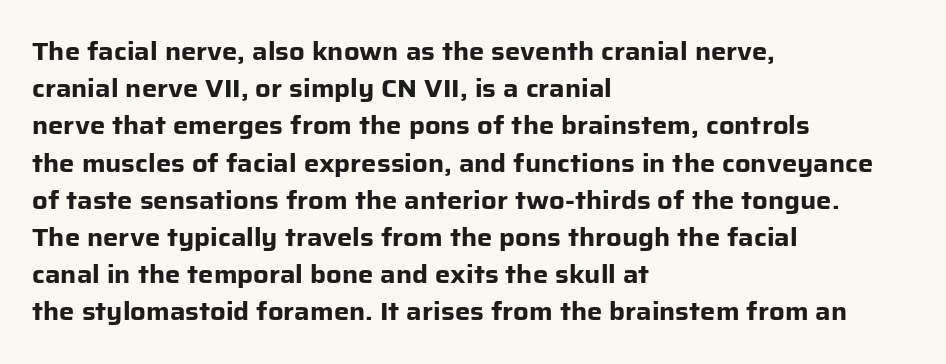
Q: Is the text bold? A: Yes.
Q: Is the text italic (slanted)? A: No, it is upright.
Q: Is the text underlined? A: No.
Q: How is the paragraph aligned? A: Left-aligned.
Q: Is the spacing between letters normal or unusually wide? A: Normal.
Q: Is the spacing between lines tight, normal or loose? A: Normal.
